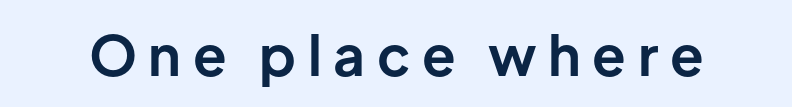
The image shows 55 px bold sans-serif type, upright; set unusually wide letter spacing (+0.21 em), not underlined; low stroke contrast and a medium x-height.
